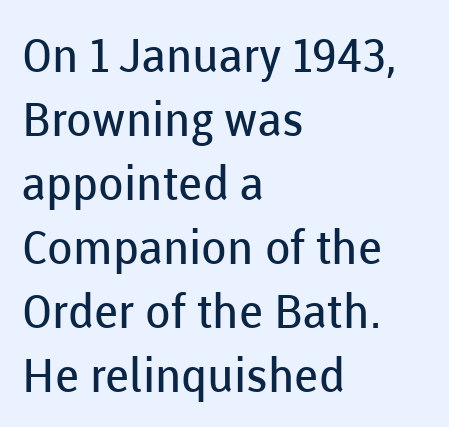
Line beginnings align vertically; line endings do not. Unlike a traditional serif, this face leaves its strokes unadorned. Vertical strokes here are truly vertical. Each letter keeps its own natural width here, so spacing adapts to shape.
